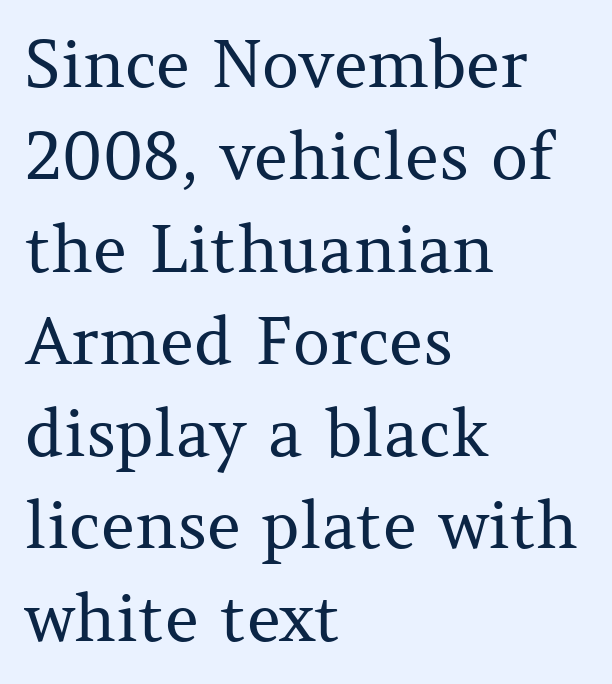
Q: Is the text bold? A: No.
Q: Is the text italic (slanted)? A: No, it is upright.
Q: Is the typeface a serif or a sans-serif typeface? A: Serif.
Q: Is the text underlined? A: No.
Q: How is the paragraph aligned? A: Left-aligned.
Q: Is the spacing between letters normal or unusually wide? A: Normal.
Q: Is the spacing between lines tight, normal or loose? A: Normal.
Q: Width (condensed, normal, or wide)? A: Normal.
Q: Stroke contrast? A: Medium.
Q: x-height? A: Medium.
Q: Monospaced? A: No.
